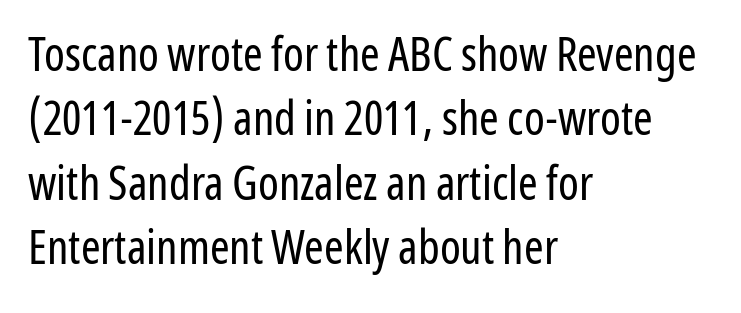
The image shows 47 px regular-weight, condensed sans-serif type, upright; set left-aligned, normal line spacing (1.37x), normal letter spacing, not underlined; low stroke contrast and a medium x-height.
